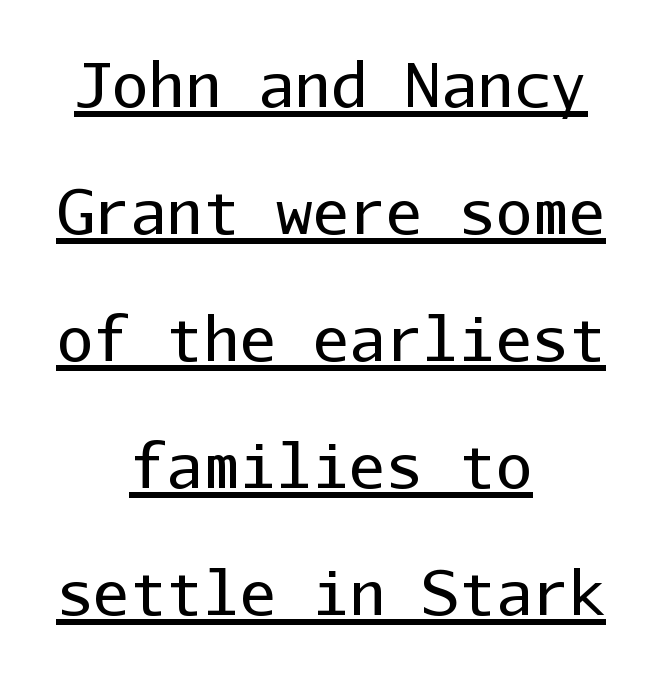
The block of text is sparse from top to bottom, with ample space between rows. What decoration does the sample have? An underline. These lines stack symmetrically, like a column narrowing and widening about its center. The face used here is a sans, in the tradition of grotesques and geometrics. Fixed-width glyphs throughout — classic coding-font behaviour. Notice how the stems are strictly vertical — no italics here.
